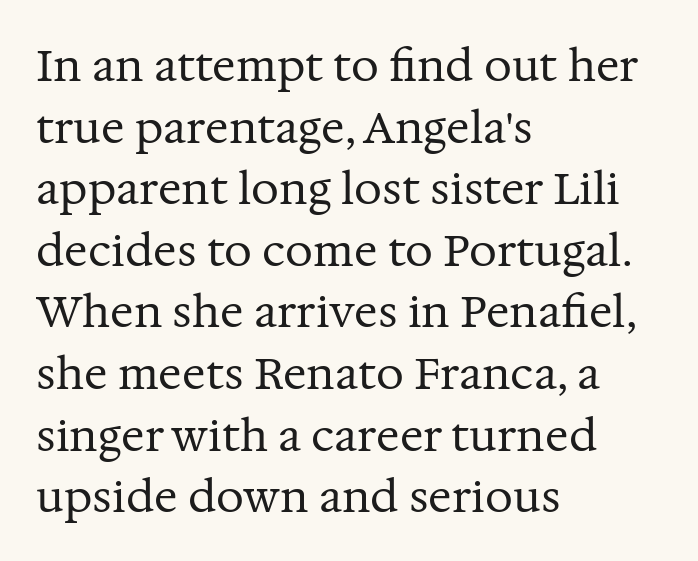
The image shows 44 px regular-weight serif type, upright; set left-aligned, normal line spacing (1.4x), normal letter spacing, not underlined; medium stroke contrast and a medium x-height.
